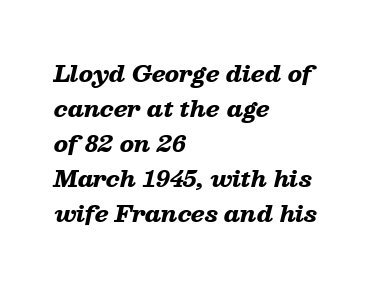
The image shows 22 px bold type, italic (leaning right); set left-aligned, normal line spacing (1.59x), normal letter spacing, not underlined.
